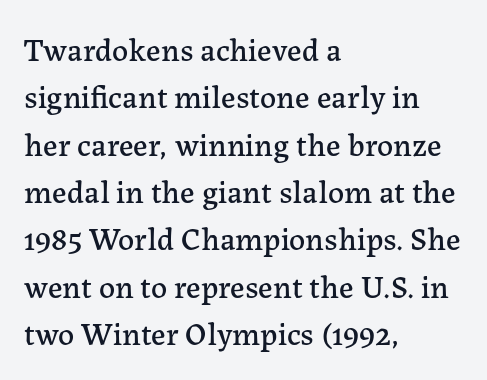
Each letter keeps its own natural width here, so spacing adapts to shape. Notice how descenders clear the ascenders below comfortably — that's standard leading. Descenders hang freely into open space. Posture: straight, roman, zero tilt. Spacing between characters is what you'd get straight out of the box.
